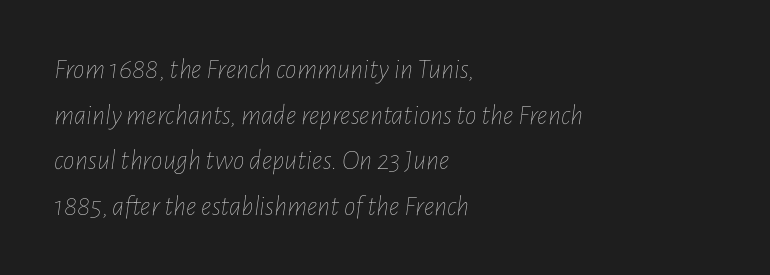
Q: Is the text bold? A: No.
Q: Is the text italic (slanted)? A: Yes, it leans right by about 7 degrees.
Q: Is the text underlined? A: No.
Q: How is the paragraph aligned? A: Left-aligned.
Q: Is the spacing between letters normal or unusually wide? A: Normal.
Q: Is the spacing between lines tight, normal or loose? A: Normal.
Q: Width (condensed, normal, or wide)? A: Condensed.
Q: Stroke contrast? A: Low.
Q: x-height? A: Medium.
Q: Monospaced? A: No.
